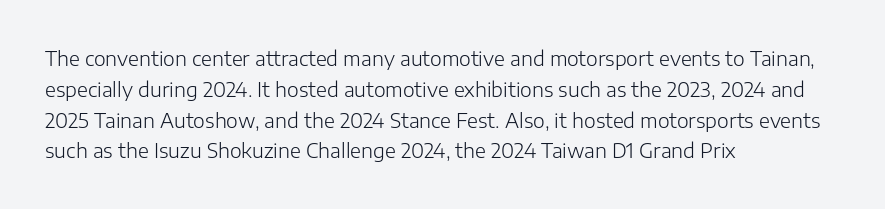
Q: Is the text bold? A: No.
Q: Is the text italic (slanted)? A: No, it is upright.
Q: Is the text underlined? A: No.
Q: How is the paragraph aligned? A: Left-aligned.
Q: Is the spacing between letters normal or unusually wide? A: Normal.
Q: Is the spacing between lines tight, normal or loose? A: Normal.
